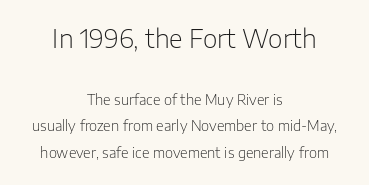
{"italic": "no", "bold": "no", "underline": "no", "align": "center", "line_spacing": "loose", "line_spacing_ratio": 1.91, "letter_spacing": "normal", "letter_spacing_em": 0.0, "larger_block": "first", "size_ratio": 1.79, "glyph_px": 25}
